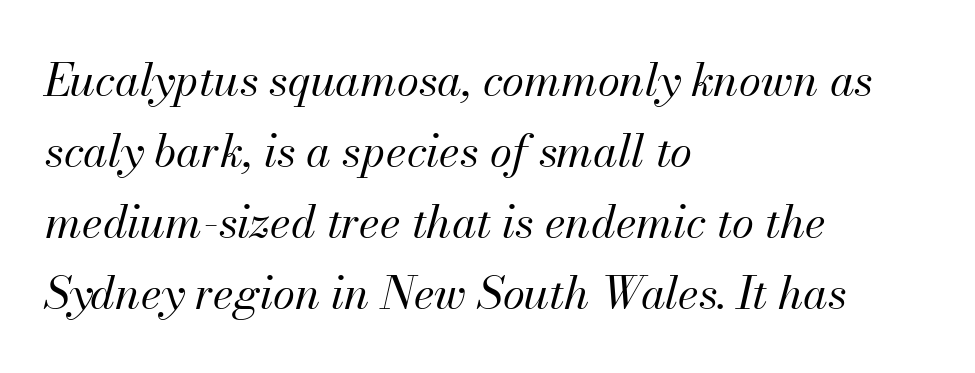
{"italic": "yes", "lean": "right", "slant_degrees": 13, "bold": "no", "weight": "regular", "width": "normal", "stroke_contrast": "medium", "x_height": "small", "monospaced": "no", "underline": "no", "align": "left", "line_spacing": "normal", "line_spacing_ratio": 1.58, "letter_spacing": "normal", "letter_spacing_em": 0.0, "glyph_px": 45}
